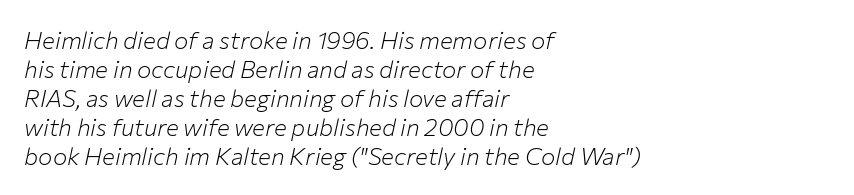
Q: Is the text bold? A: No.
Q: Is the text italic (slanted)? A: Yes, it leans right by about 12 degrees.
Q: Is the text underlined? A: No.
Q: How is the paragraph aligned? A: Left-aligned.
Q: Is the spacing between letters normal or unusually wide? A: Normal.
